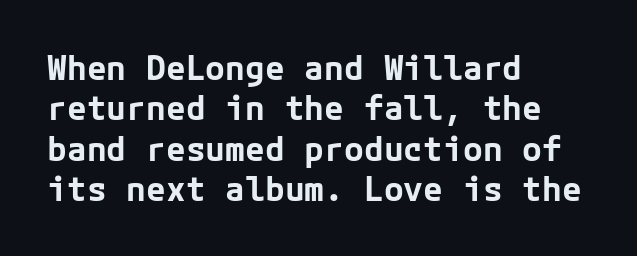
{"serif": "no", "italic": "no", "bold": "yes", "weight": "bold", "width": "normal", "stroke_contrast": "low", "x_height": "medium", "underline": "no", "align": "left", "line_spacing_ratio": 1.22, "letter_spacing": "normal", "letter_spacing_em": 0.0, "glyph_px": 33}
